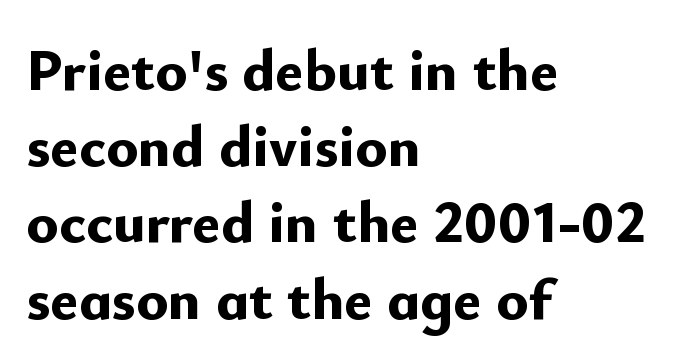
Rows of type keep a routine distance in the vertical direction. Notice how the stems are strictly vertical — no italics here. Spacing verdict: proportional, widths tailored to each character. Words appear dense and cohesive because spacing is normal. A bare baseline throughout the passage.
